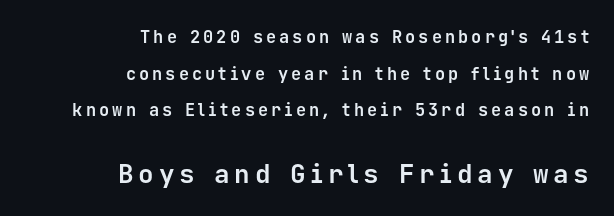
The image shows 26 px bold type, upright; set right-aligned, loose line spacing (2.16x), not underlined; the second (bottom) block is 1.53x larger.
